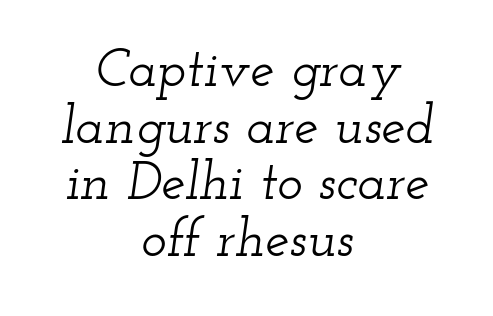
The lines are packed closely together with very little leading. The passage shown is not underscored anywhere. To sum up the face: it has serifs. Reading down the block, each line starts at a different indent, mirrored at its end. Do the characters align in a grid? No, the font is proportional. Observe the ordinary spacing: letters are neighbours, not strangers.
